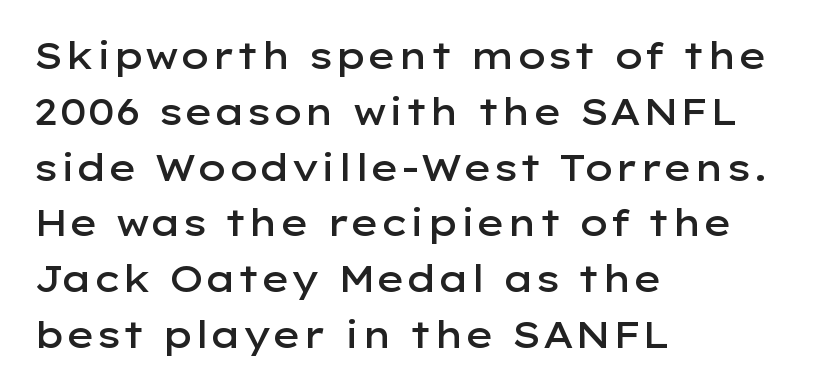
The image shows 36 px semibold, wide sans-serif type, upright; set left-aligned, normal line spacing (1.55x), normal letter spacing, not underlined; low stroke contrast and a medium x-height.
